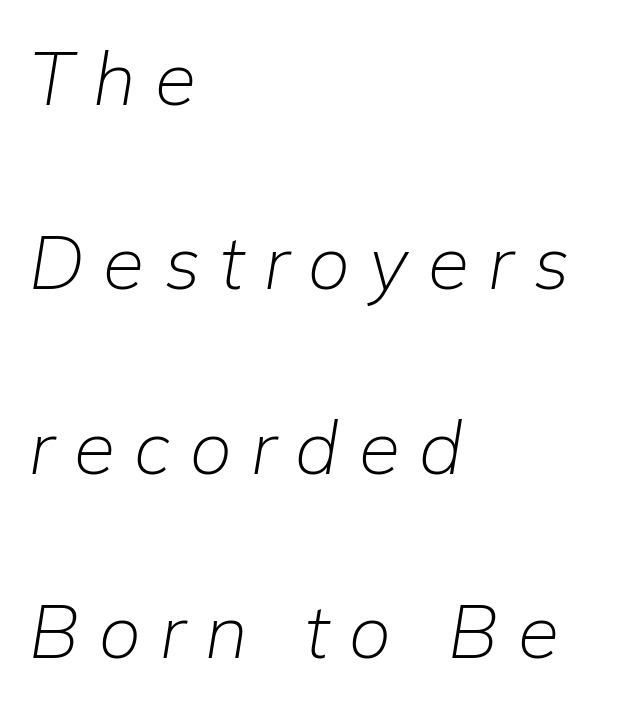
The image shows 75 px light type, italic (leaning right); set left-aligned, loose line spacing (2.46x), unusually wide letter spacing (+0.26 em), not underlined; low stroke contrast and a medium x-height.
